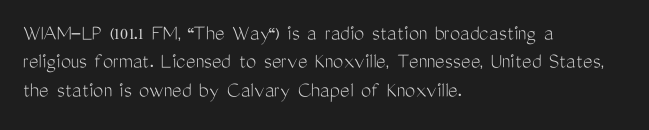
{"italic": "no", "bold": "no", "underline": "no", "align": "left", "line_spacing_ratio": 1.23, "letter_spacing": "normal", "letter_spacing_em": 0.0, "glyph_px": 23}
